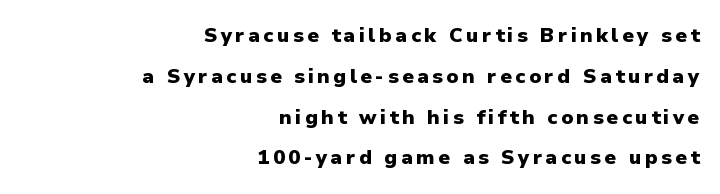
The image shows 20 px bold type, upright; set right-aligned, loose line spacing (2.04x), not underlined.
